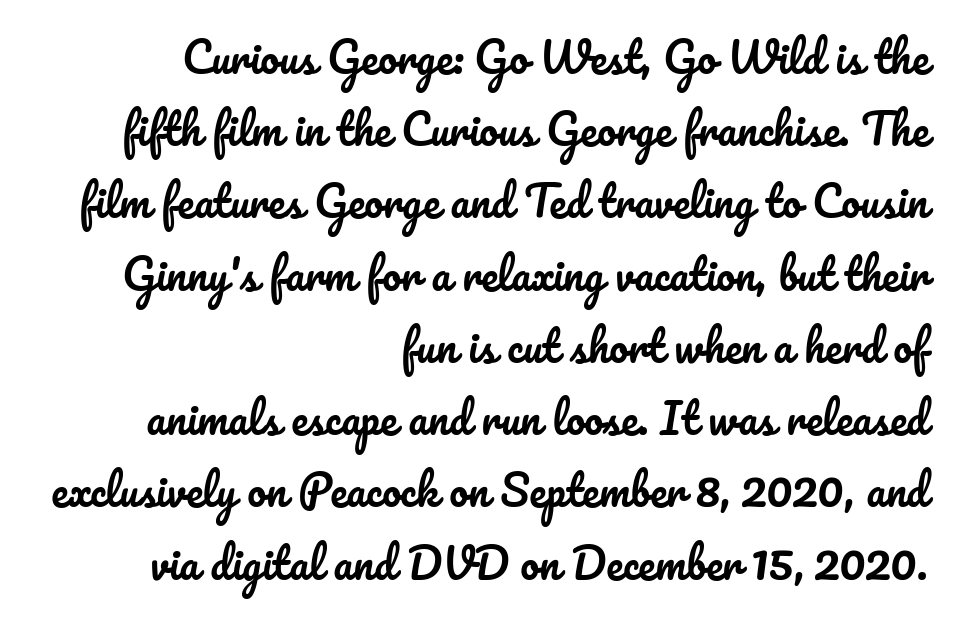
Q: Is the text italic (slanted)? A: Yes.
Q: Is the text underlined? A: No.
Q: How is the paragraph aligned? A: Right-aligned.
Q: Is the spacing between letters normal or unusually wide? A: Normal.
Q: Width (condensed, normal, or wide)? A: Normal.
Q: Stroke contrast? A: Low.
Q: x-height? A: Small.
Q: Monospaced? A: No.
